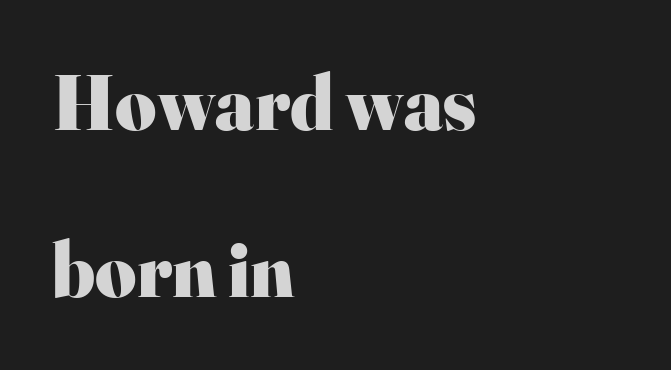
{"serif": "yes", "italic": "no", "bold": "yes", "weight": "heavy", "width": "normal", "stroke_contrast": "high", "x_height": "small", "monospaced": "no", "underline": "no", "align": "left", "line_spacing": "loose", "line_spacing_ratio": 2.11, "letter_spacing": "normal", "letter_spacing_em": 0.0, "glyph_px": 79}
